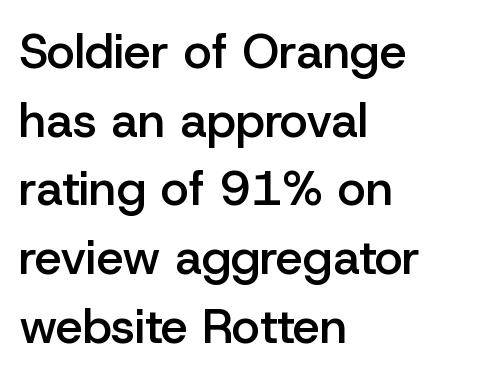
{"serif": "no", "italic": "no", "bold": "semi", "weight": "semibold", "width": "normal", "stroke_contrast": "low", "x_height": "medium", "monospaced": "no", "underline": "no", "align": "left", "line_spacing": "normal", "line_spacing_ratio": 1.43, "letter_spacing": "normal", "letter_spacing_em": 0.0, "glyph_px": 48}
